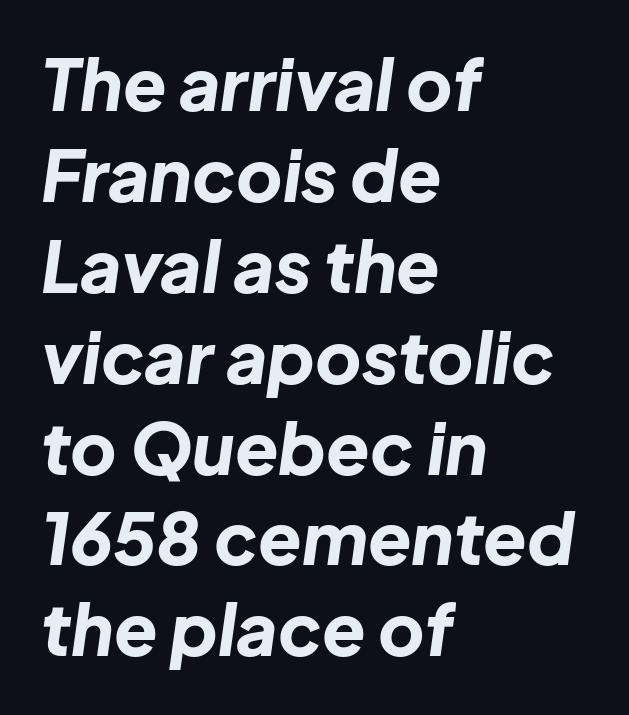
Q: Is the text bold? A: Yes.
Q: Is the text italic (slanted)? A: Yes, it leans right by about 8 degrees.
Q: Is the text underlined? A: No.
Q: How is the paragraph aligned? A: Left-aligned.
Q: Is the spacing between letters normal or unusually wide? A: Normal.
Q: Is the spacing between lines tight, normal or loose? A: Normal.
Q: Width (condensed, normal, or wide)? A: Normal.
Q: Stroke contrast? A: Low.
Q: x-height? A: Medium.
Q: Monospaced? A: No.
